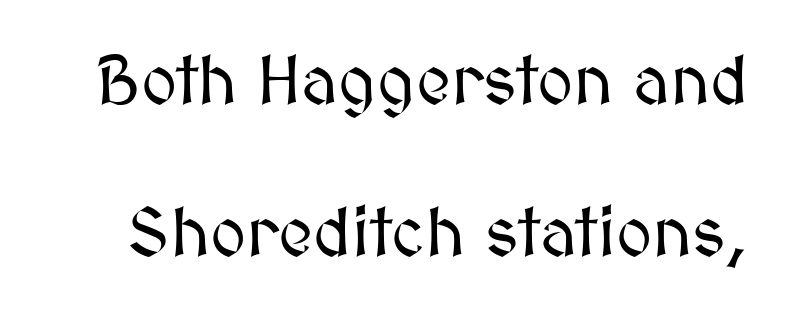
Q: Is the text italic (slanted)? A: No, it is upright.
Q: Is the text underlined? A: No.
Q: Is the spacing between letters normal or unusually wide? A: Normal.
Q: Is the spacing between lines tight, normal or loose? A: Loose.
Q: Width (condensed, normal, or wide)? A: Normal.
Q: Stroke contrast? A: Medium.
Q: x-height? A: Medium.
Q: Monospaced? A: No.
